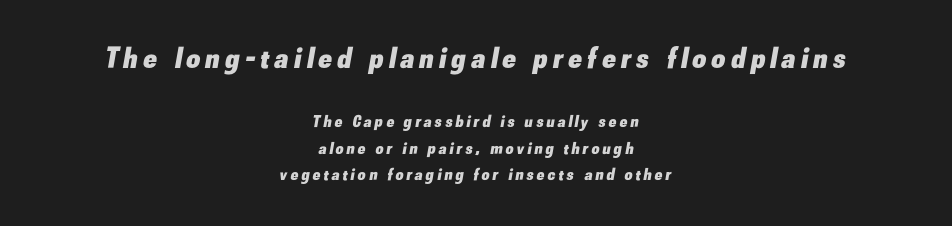
The image shows 30 px heavy type, italic (leaning right); set centered, normal line spacing (1.57x), not underlined; the first (top) block is 1.76x larger; low stroke contrast and a small x-height.
